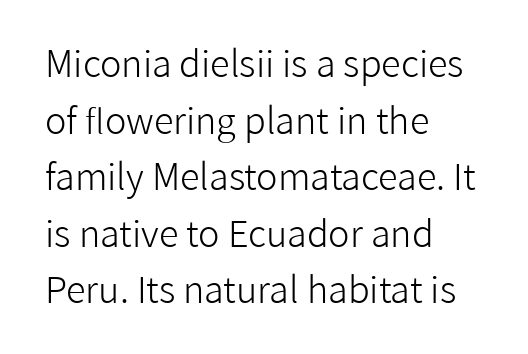
{"serif": "no", "italic": "no", "bold": "no", "weight": "light", "width": "normal", "stroke_contrast": "low", "x_height": "medium", "monospaced": "no", "underline": "no", "align": "left", "line_spacing": "normal", "line_spacing_ratio": 1.57, "letter_spacing": "normal", "letter_spacing_em": 0.0, "glyph_px": 36}
